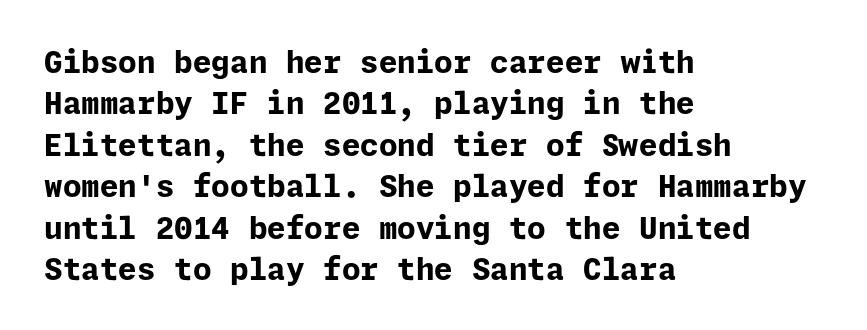
A sans-serif font was chosen for this passage. The paragraph shown leans on its left margin. Compared with typical paragraphs, the rows here are spaced about the same. Does the weight exceed regular? Yes, all the way to bold.
